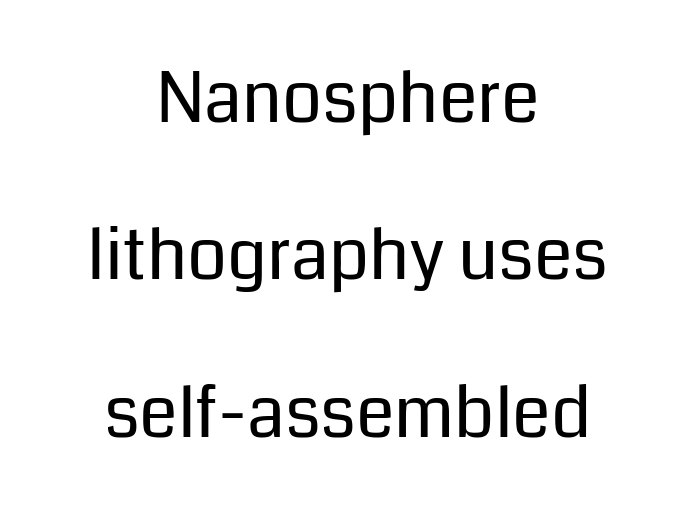
{"serif": "no", "italic": "no", "bold": "no", "weight": "regular", "width": "normal", "stroke_contrast": "low", "x_height": "medium", "monospaced": "no", "underline": "no", "align": "center", "line_spacing": "loose", "line_spacing_ratio": 2.25, "letter_spacing": "normal", "letter_spacing_em": 0.0, "glyph_px": 70}
